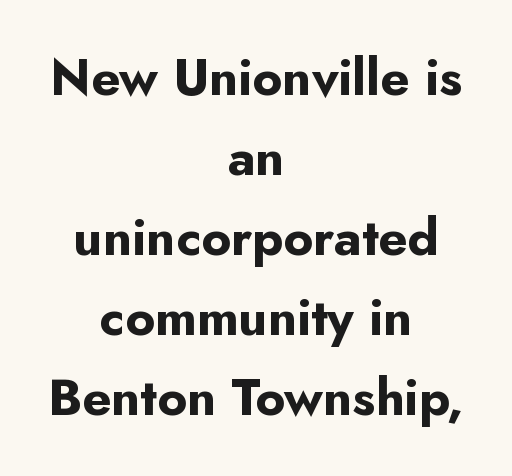
The image shows 51 px bold sans-serif type, upright; set centered, normal line spacing (1.57x), normal letter spacing, not underlined; low stroke contrast and a small x-height.
